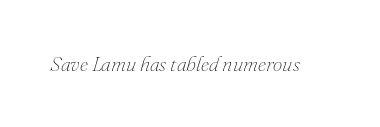
The image shows 21 px text type, italic (leaning right); set normal letter spacing, not underlined.
